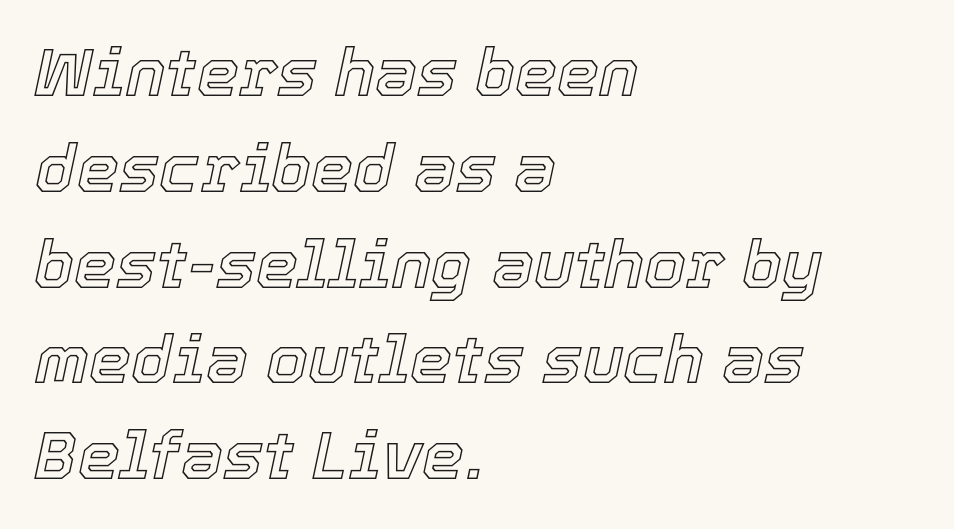
The image shows 67 px text type, italic (leaning right); set left-aligned, normal line spacing (1.43x), normal letter spacing, not underlined; a medium x-height.
